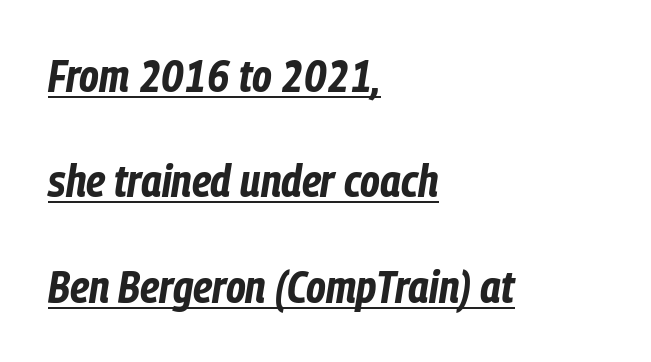
{"italic": "yes", "lean": "right", "slant_degrees": 9, "bold": "yes", "weight": "bold", "width": "condensed", "stroke_contrast": "low", "x_height": "medium", "monospaced": "no", "underline": "yes", "align": "left", "line_spacing": "loose", "line_spacing_ratio": 2.34, "letter_spacing": "normal", "letter_spacing_em": 0.0, "glyph_px": 45}
